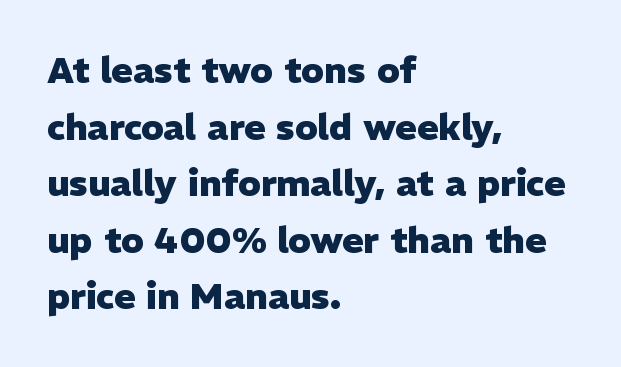
{"serif": "no", "italic": "no", "bold": "yes", "weight": "heavy", "width": "normal", "stroke_contrast": "low", "x_height": "medium", "monospaced": "no", "underline": "no", "align": "left", "line_spacing": "normal", "line_spacing_ratio": 1.57, "letter_spacing": "normal", "letter_spacing_em": 0.0, "glyph_px": 36}
